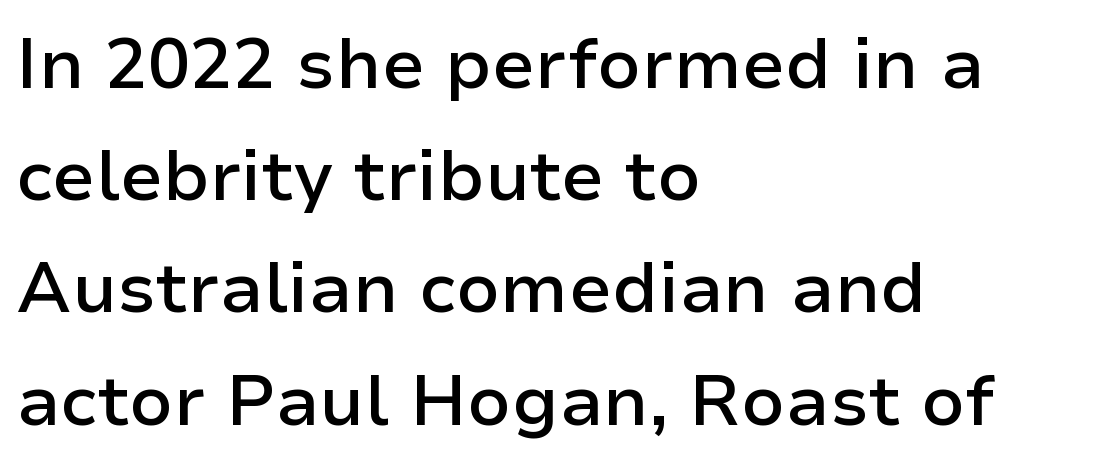
{"serif": "no", "italic": "no", "bold": "semi", "weight": "semibold", "width": "normal", "stroke_contrast": "low", "x_height": "medium", "monospaced": "no", "underline": "no", "align": "left", "line_spacing": "normal", "line_spacing_ratio": 1.58, "letter_spacing": "normal", "letter_spacing_em": 0.0, "glyph_px": 71}
